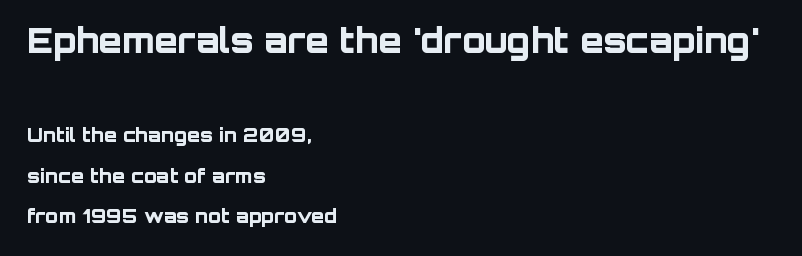
Leftover space on each line is placed entirely after the last word. Note: no serifs on the glyphs. Lines of text with bare space underneath. One glance says open: line gaps are wider than usual. Do the characters align in a grid? No, the font is proportional. Scale decreases going downward across the two blocks.
